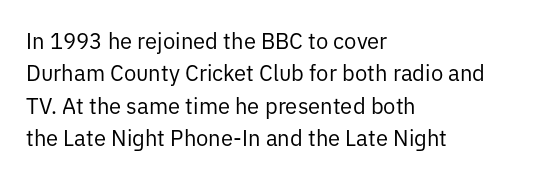
{"italic": "no", "bold": "no", "underline": "no", "align": "left", "line_spacing": "normal", "line_spacing_ratio": 1.47, "letter_spacing": "normal", "letter_spacing_em": 0.0, "glyph_px": 22}
